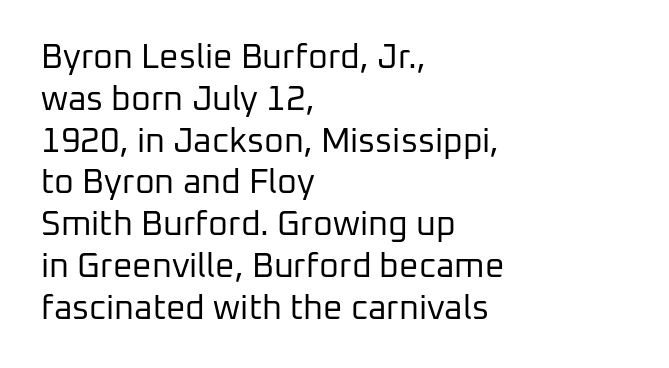
Q: Is the text bold? A: No.
Q: Is the text italic (slanted)? A: No, it is upright.
Q: Is the typeface a serif or a sans-serif typeface? A: Sans-serif.
Q: Is the text underlined? A: No.
Q: How is the paragraph aligned? A: Left-aligned.
Q: Is the spacing between letters normal or unusually wide? A: Normal.
Q: Width (condensed, normal, or wide)? A: Normal.
Q: Stroke contrast? A: Low.
Q: x-height? A: Medium.
Q: Monospaced? A: No.
